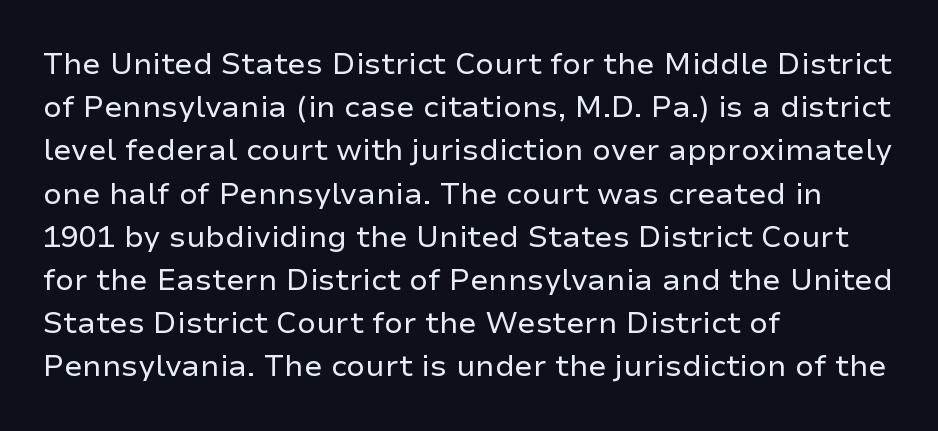
The image shows 30 px regular-weight sans-serif type, upright; set left-aligned, normal line spacing (1.44x), normal letter spacing, not underlined; low stroke contrast and a medium x-height.
